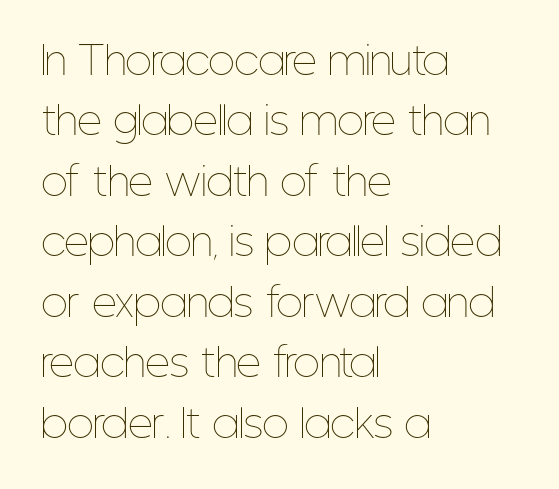
The image shows 39 px thin, condensed type, upright; set left-aligned, normal line spacing (1.55x), normal letter spacing, not underlined; low stroke contrast and a medium x-height.
